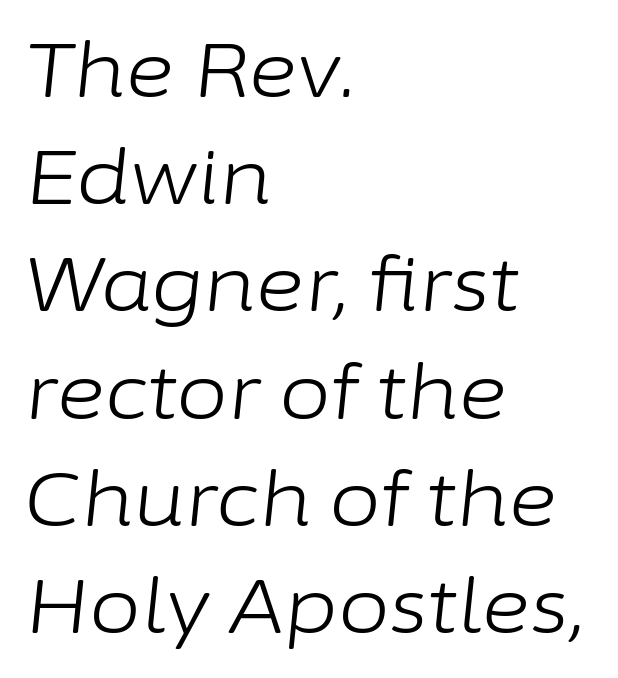
The image shows 75 px light type, italic (leaning right); set left-aligned, normal line spacing (1.43x), normal letter spacing, not underlined; low stroke contrast and a medium x-height.
